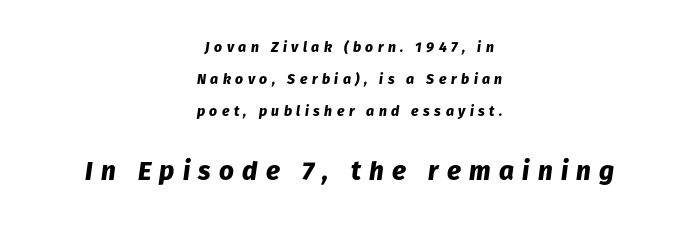
Unmarked baselines from the first word to the last. Each new line begins a long way beneath the previous one. The tracking jumps out immediately: characters are airy and widely separated. The passage is arranged like a title page — every line centered. You can tell it's italic because the verticals aren't actually vertical.
